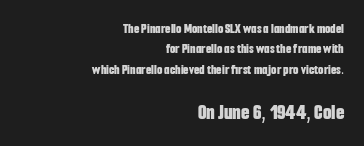
Students, note that the glyphs here touch the page at normal intervals. The rag falls on the left side of this text block. This layout puts the modest block above and the oversized block below. Plain, unruled lines of type. A roman cut, with each character standing at attention. Chunky letters — that's bold for sure.
